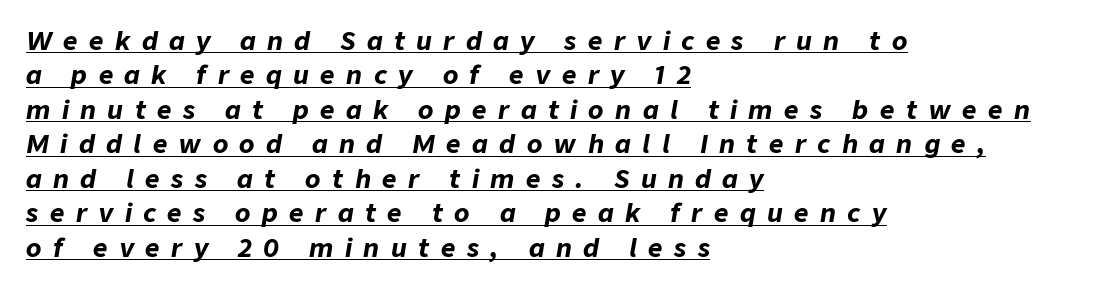
Q: Is the text bold? A: Yes.
Q: Is the text italic (slanted)? A: Yes, it leans right by about 9 degrees.
Q: Is the text underlined? A: Yes.
Q: How is the paragraph aligned? A: Left-aligned.
Q: Is the spacing between letters normal or unusually wide? A: Unusually wide.
Q: Is the spacing between lines tight, normal or loose? A: Normal.
